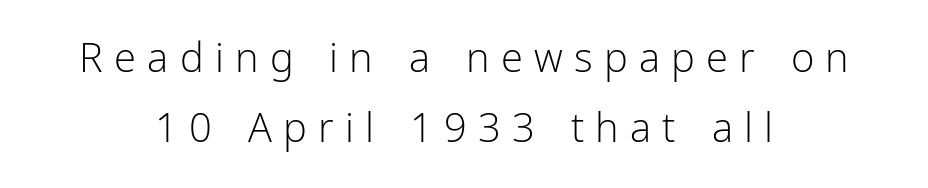
{"serif": "no", "italic": "no", "bold": "no", "weight": "light", "width": "normal", "stroke_contrast": "low", "x_height": "medium", "monospaced": "no", "underline": "no", "align": "center", "line_spacing_ratio": 1.76, "letter_spacing": "wide", "letter_spacing_em": 0.28, "glyph_px": 40}
